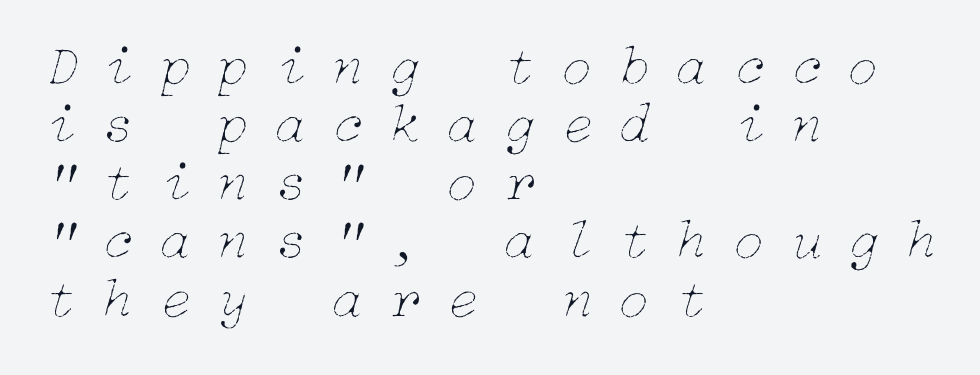
{"italic": "yes", "lean": "right", "slant_degrees": 15, "bold": "no", "weight": "thin", "width": "normal", "stroke_contrast": "low", "x_height": "medium", "underline": "no", "align": "left", "line_spacing": "tight", "line_spacing_ratio": 1.02, "letter_spacing": "wide", "letter_spacing_em": 0.46, "glyph_px": 57}
